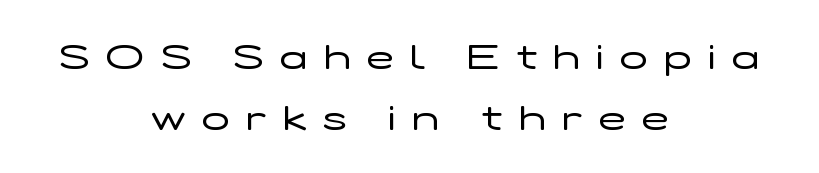
The image shows 36 px regular-weight, wide sans-serif type, upright; set centered, normal line spacing (1.7x), unusually wide letter spacing (+0.46 em), not underlined; low stroke contrast and a medium x-height.
